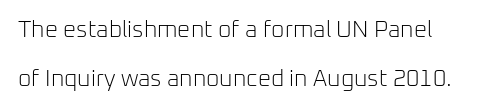
No word sits above an underline. No heavy texture on the line: the type isn't bold. These lines stack with their left ends in a neat column. If you drew a line through each stem, it would be perfectly vertical. Vertically, the passage feels expansive, rows floating well apart. There is no visible air inserted between adjacent glyphs.
